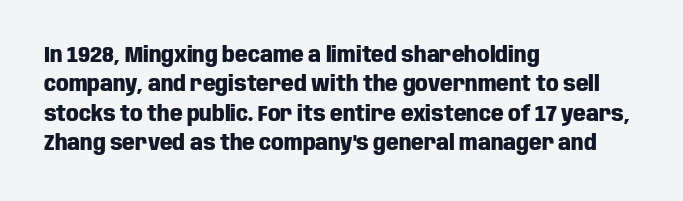
The vertical gap from one line to the next is medium. The rendering uses a bold face; every stroke is thick and dark. When letters stand straight like this, we call the style roman or upright. A typesetter would call this zero additional tracking.
